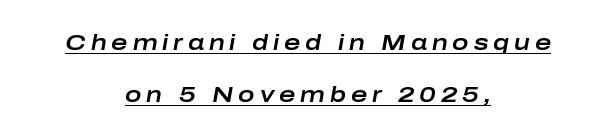
{"italic": "yes", "lean": "right", "slant_degrees": 10, "underline": "yes", "align": "center", "line_spacing": "loose", "line_spacing_ratio": 2.37, "letter_spacing": "wide", "letter_spacing_em": 0.22, "glyph_px": 22}
